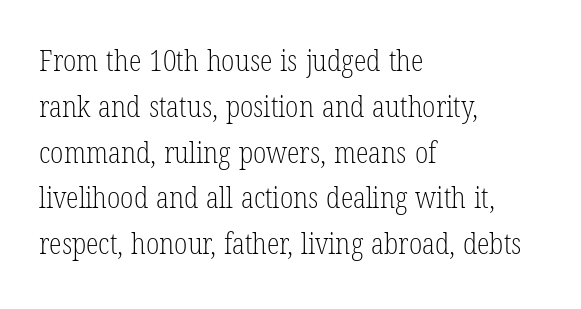
The image shows 29 px light, condensed serif type, upright; set left-aligned, normal line spacing (1.58x), normal letter spacing, not underlined; low stroke contrast and a medium x-height.
